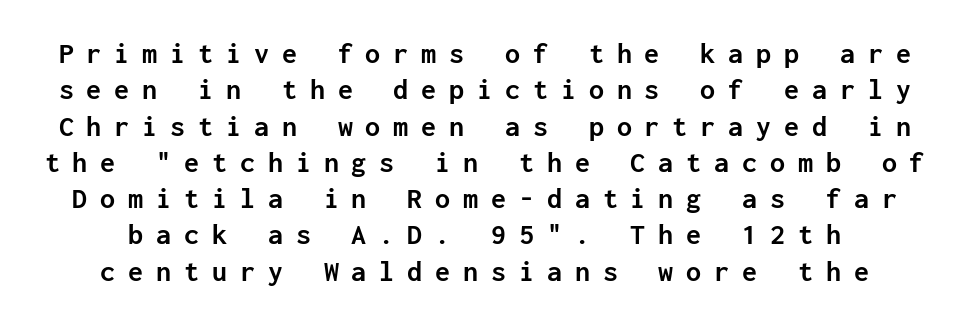
Q: Is the text bold? A: Yes.
Q: Is the text italic (slanted)? A: No, it is upright.
Q: Is the typeface a serif or a sans-serif typeface? A: Sans-serif.
Q: Is the text underlined? A: No.
Q: Is the spacing between letters normal or unusually wide? A: Unusually wide.
Q: Width (condensed, normal, or wide)? A: Normal.
Q: Stroke contrast? A: Low.
Q: x-height? A: Medium.
Q: Monospaced? A: Yes.
